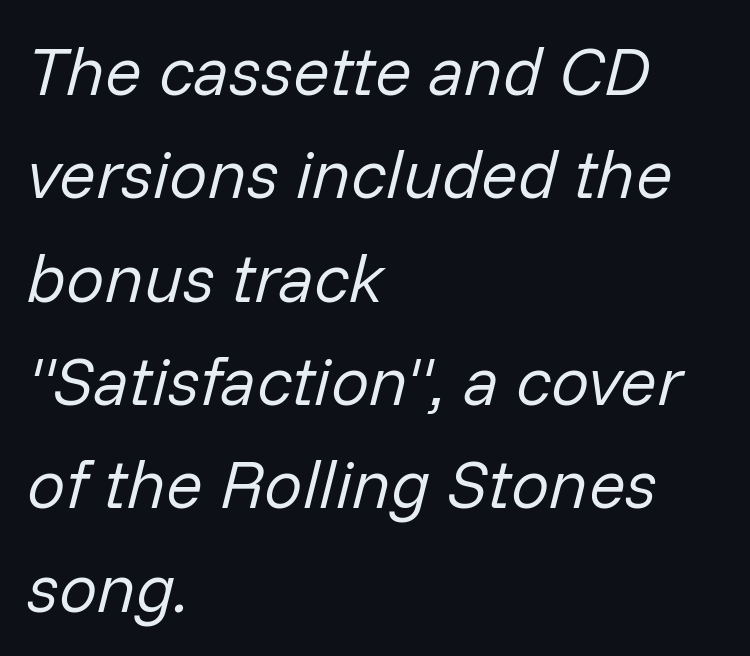
{"italic": "yes", "lean": "right", "slant_degrees": 14, "bold": "no", "weight": "regular", "width": "normal", "stroke_contrast": "low", "x_height": "medium", "monospaced": "no", "underline": "no", "align": "left", "line_spacing": "normal", "line_spacing_ratio": 1.52, "letter_spacing": "normal", "letter_spacing_em": 0.0, "glyph_px": 68}
